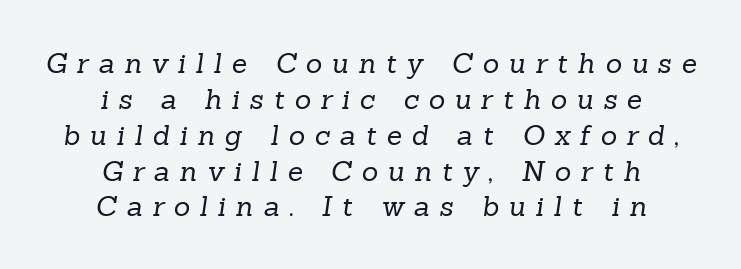
{"serif": "yes", "bold": "no", "weight": "regular", "width": "normal", "stroke_contrast": "low", "x_height": "medium", "monospaced": "no", "underline": "no", "align": "center", "line_spacing": "normal", "line_spacing_ratio": 1.28, "letter_spacing": "wide", "letter_spacing_em": 0.35, "glyph_px": 28}
